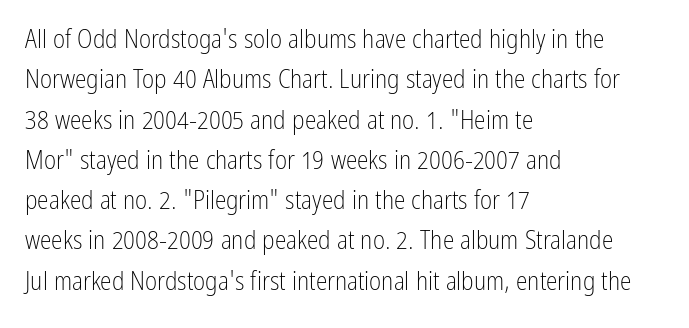
Check the space under the baseline: it is left empty. The type sits square on the baseline with zero lean. Line spacing here is normal. Casual observation: everything's shoved over to the left. Honestly, the letter spacing is just normal — you wouldn't notice it.
